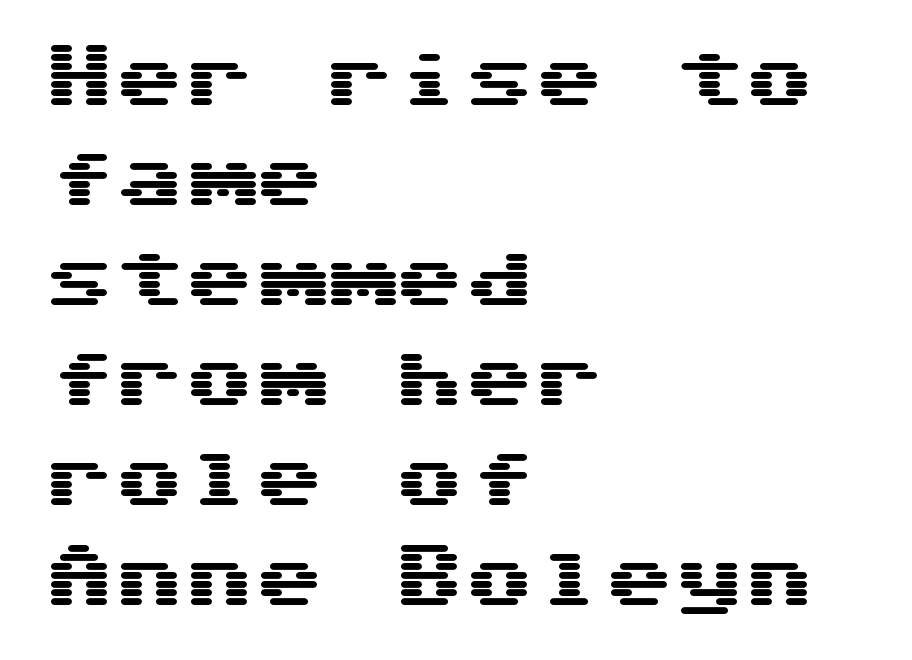
The string is rendered with underlining switched off. Whoever set this chose a conventional vertical rhythm. A student would call this left alignment; a typographer would say flush left, rag right. Nope, not italic — everything's standing straight. Observe the ordinary spacing: letters are neighbours, not strangers. Nothing sits at the stroke ends, so this counts as sans-serif.
